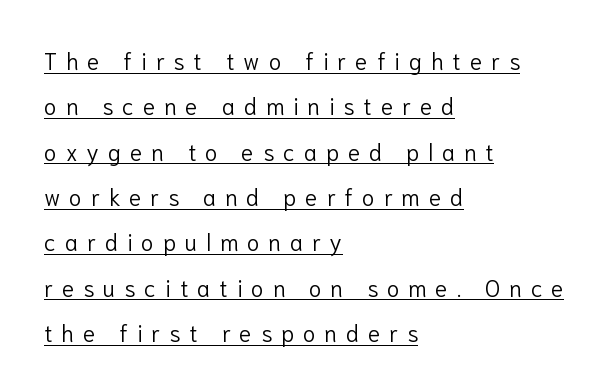
{"italic": "no", "bold": "no", "underline": "yes", "align": "left", "line_spacing": "loose", "line_spacing_ratio": 1.97, "letter_spacing": "wide", "letter_spacing_em": 0.39, "glyph_px": 23}
